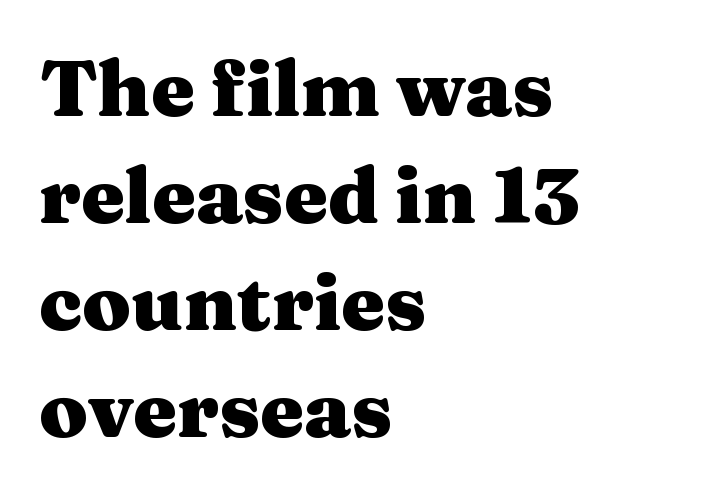
Q: Is the text bold? A: Yes.
Q: Is the text italic (slanted)? A: No, it is upright.
Q: Is the typeface a serif or a sans-serif typeface? A: Serif.
Q: Is the text underlined? A: No.
Q: How is the paragraph aligned? A: Left-aligned.
Q: Is the spacing between letters normal or unusually wide? A: Normal.
Q: Is the spacing between lines tight, normal or loose? A: Normal.
Q: Width (condensed, normal, or wide)? A: Wide.
Q: Stroke contrast? A: Medium.
Q: x-height? A: Medium.
Q: Monospaced? A: No.
